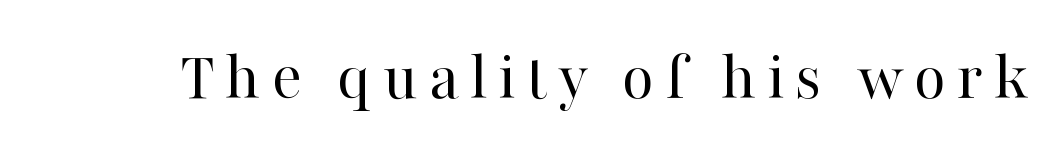
Bare-footed words on every line. It's the straight-up-and-down kind of type. Weight class: somewhere from thin through regular. The text was rendered using a seriffed face with decorative stroke endings. The face used here is proportionally spaced, like ordinary book or web type.
